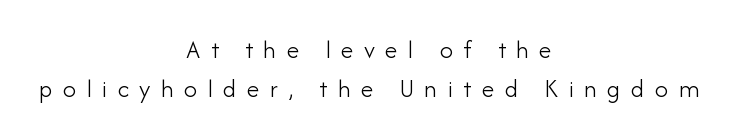
Q: Is the text bold? A: No.
Q: Is the text italic (slanted)? A: No, it is upright.
Q: Is the text underlined? A: No.
Q: How is the paragraph aligned? A: Centered.
Q: Is the spacing between letters normal or unusually wide? A: Unusually wide.
Q: Is the spacing between lines tight, normal or loose? A: Normal.
